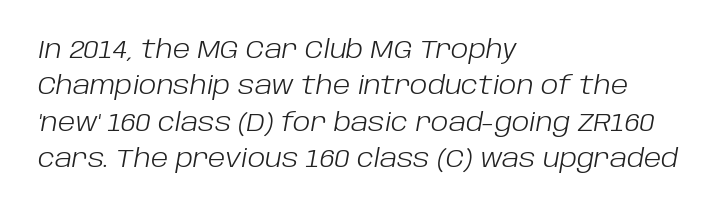
Q: Is the text bold? A: No.
Q: Is the text italic (slanted)? A: Yes, it leans right by about 10 degrees.
Q: Is the text underlined? A: No.
Q: How is the paragraph aligned? A: Left-aligned.
Q: Is the spacing between letters normal or unusually wide? A: Normal.
Q: Is the spacing between lines tight, normal or loose? A: Normal.
